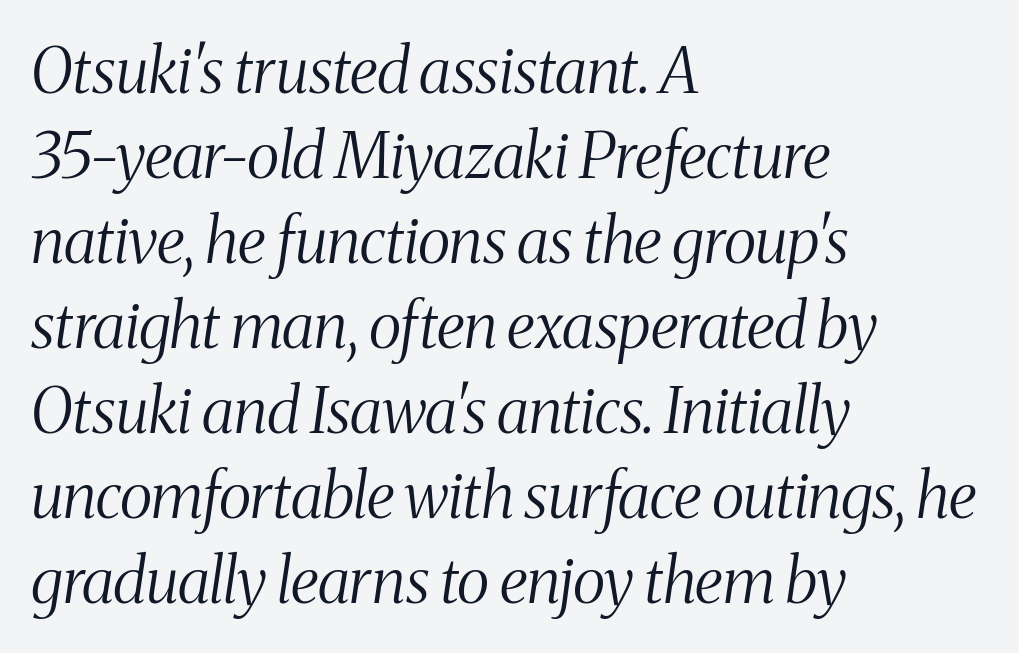
Underline: absent. The paragraph shown leans on its left margin. The font is comparable to plain body text, perhaps lighter. The rendering uses natural spacing where letterforms have individual widths. The axis of the letterforms is tilted away from vertical.
